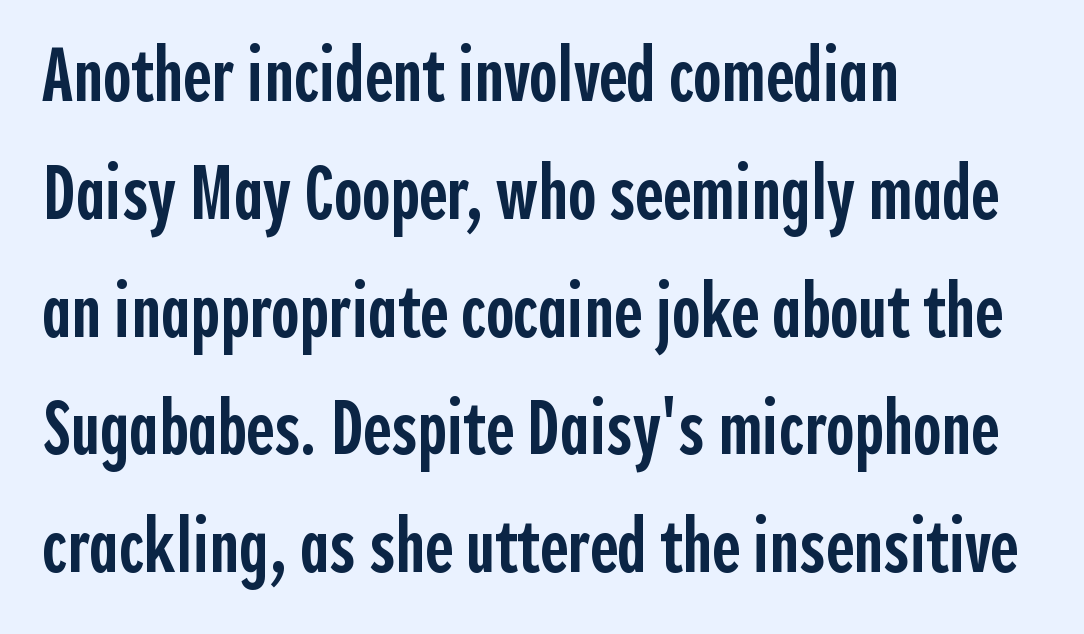
{"serif": "no", "italic": "no", "bold": "semi", "weight": "semibold", "width": "condensed", "x_height": "medium", "monospaced": "no", "underline": "no", "align": "left", "line_spacing": "normal", "line_spacing_ratio": 1.53, "letter_spacing": "normal", "letter_spacing_em": 0.0, "glyph_px": 77}
